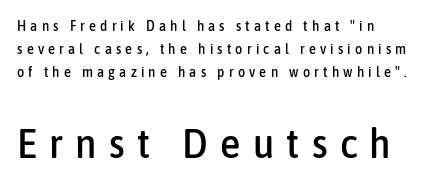
{"serif": "no", "italic": "no", "width": "condensed", "stroke_contrast": "low", "x_height": "medium", "monospaced": "no", "underline": "no", "line_spacing": "normal", "line_spacing_ratio": 1.64, "letter_spacing": "wide", "letter_spacing_em": 0.3, "larger_block": "second", "size_ratio": 2.93, "glyph_px": 41}
